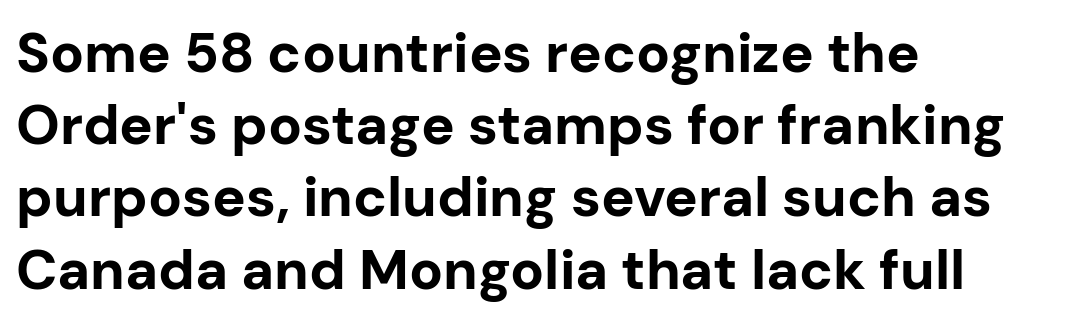
The horizontal fit of the characters is conventional and even. Regarding leading, the lines here are spaced in the standard way. The rendering uses natural spacing where letterforms have individual widths. Every character sits straight up, as roman type does. Type style note: lacks serifs.
